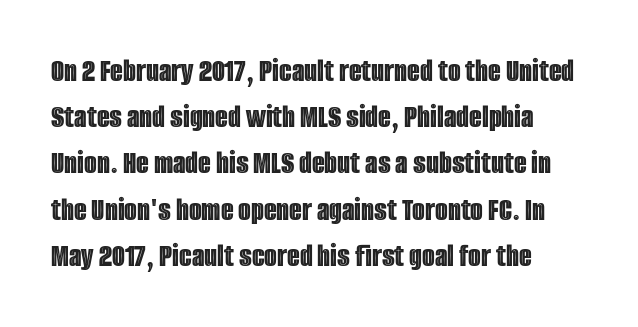
Q: Is the text italic (slanted)? A: No, it is upright.
Q: Is the text underlined? A: No.
Q: How is the paragraph aligned? A: Left-aligned.
Q: Is the spacing between letters normal or unusually wide? A: Normal.
Q: Is the spacing between lines tight, normal or loose? A: Normal.
Q: Width (condensed, normal, or wide)? A: Condensed.
Q: x-height? A: Large.
Q: Monospaced? A: No.
